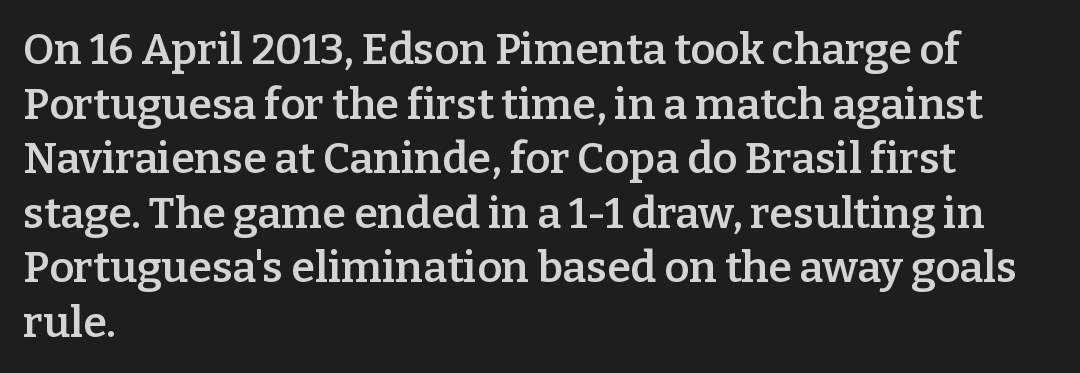
The image shows 43 px semibold serif type, upright; set left-aligned, normal line spacing (1.27x), normal letter spacing, not underlined; low stroke contrast and a medium x-height.
